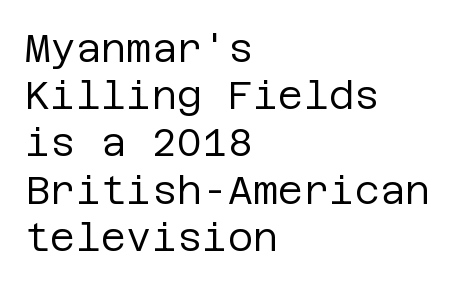
Q: Is the text bold? A: No.
Q: Is the text italic (slanted)? A: No, it is upright.
Q: Is the typeface a serif or a sans-serif typeface? A: Sans-serif.
Q: Is the text underlined? A: No.
Q: How is the paragraph aligned? A: Left-aligned.
Q: Is the spacing between letters normal or unusually wide? A: Normal.
Q: Width (condensed, normal, or wide)? A: Normal.
Q: Stroke contrast? A: Low.
Q: x-height? A: Large.
